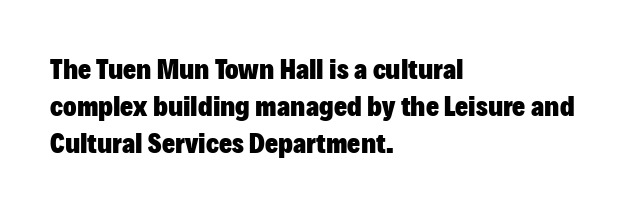
Q: Is the text bold? A: Yes.
Q: Is the text italic (slanted)? A: No, it is upright.
Q: Is the typeface a serif or a sans-serif typeface? A: Sans-serif.
Q: Is the text underlined? A: No.
Q: How is the paragraph aligned? A: Left-aligned.
Q: Is the spacing between letters normal or unusually wide? A: Normal.
Q: Is the spacing between lines tight, normal or loose? A: Normal.
Q: Width (condensed, normal, or wide)? A: Normal.
Q: Stroke contrast? A: Low.
Q: x-height? A: Medium.
Q: Monospaced? A: No.
